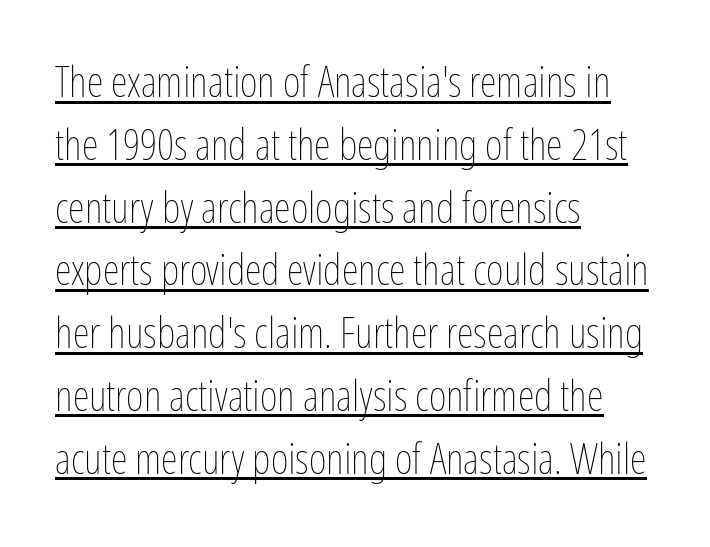
Q: Is the text bold? A: No.
Q: Is the text italic (slanted)? A: No, it is upright.
Q: Is the text underlined? A: Yes.
Q: How is the paragraph aligned? A: Left-aligned.
Q: Is the spacing between letters normal or unusually wide? A: Normal.
Q: Is the spacing between lines tight, normal or loose? A: Normal.
Q: Width (condensed, normal, or wide)? A: Condensed.
Q: Stroke contrast? A: Low.
Q: x-height? A: Medium.
Q: Monospaced? A: No.
